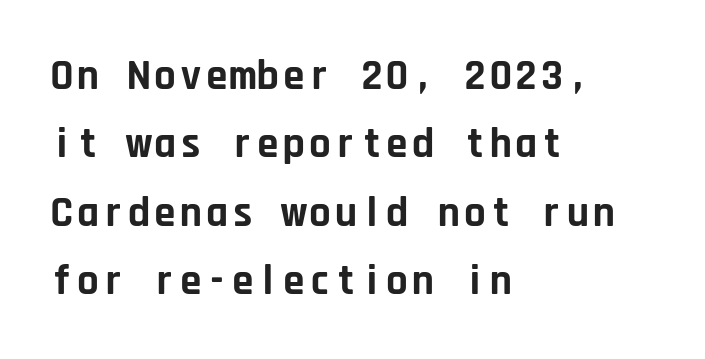
The image shows 43 px bold sans-serif type, upright, monospaced; set left-aligned, normal line spacing (1.59x), normal letter spacing, not underlined; low stroke contrast and a large x-height.
